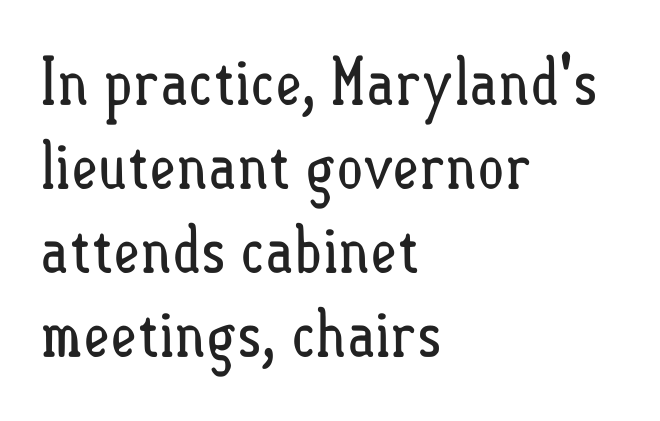
Q: Is the text bold? A: No.
Q: Is the text italic (slanted)? A: No, it is upright.
Q: Is the text underlined? A: No.
Q: How is the paragraph aligned? A: Left-aligned.
Q: Is the spacing between letters normal or unusually wide? A: Normal.
Q: Is the spacing between lines tight, normal or loose? A: Normal.
Q: Width (condensed, normal, or wide)? A: Condensed.
Q: Stroke contrast? A: Low.
Q: x-height? A: Small.
Q: Monospaced? A: No.
